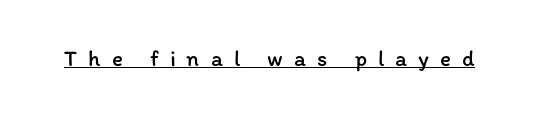
Q: Is the text bold? A: No.
Q: Is the text italic (slanted)? A: No, it is upright.
Q: Is the text underlined? A: Yes.
Q: Is the spacing between letters normal or unusually wide? A: Unusually wide.
